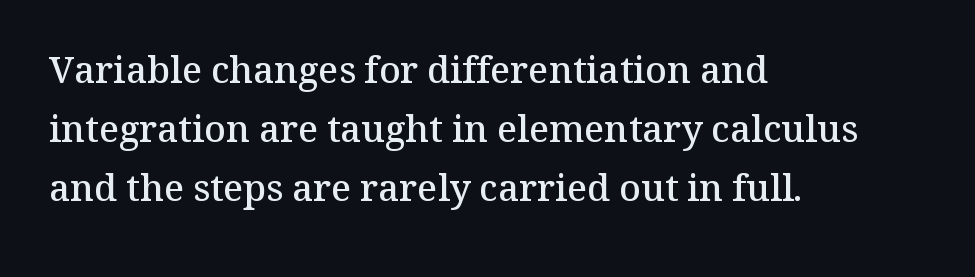
Small tapered or slab feet sit at the stroke ends, so this counts as serif. A classic flush-left, rag-right setting is used for this passage. Each new line begins a customary step beneath the previous one. Weight check: semibold — heavier than regular, not quite bold. In terms of posture, this sample is upright.
